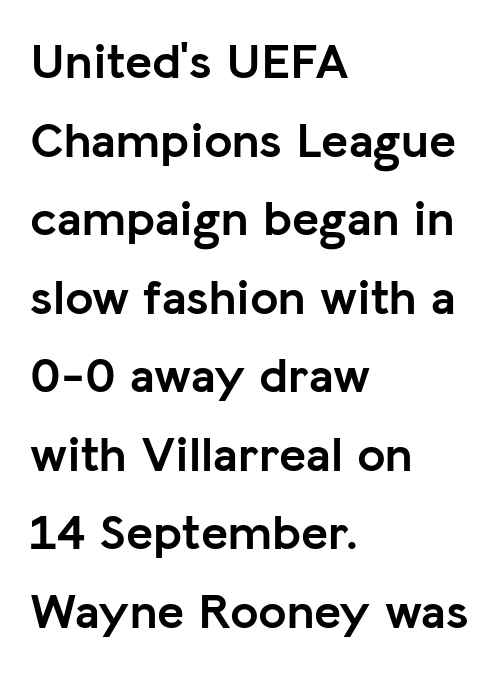
The image shows 51 px semibold sans-serif type, upright; set left-aligned, normal line spacing (1.54x), normal letter spacing, not underlined; low stroke contrast and a medium x-height.
